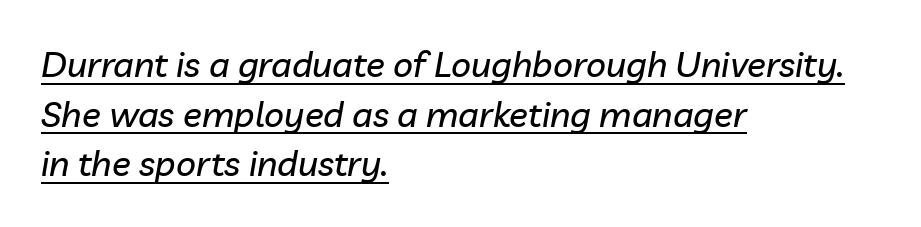
{"italic": "yes", "lean": "right", "slant_degrees": 10, "width": "normal", "stroke_contrast": "low", "x_height": "medium", "monospaced": "no", "underline": "yes", "align": "left", "line_spacing": "normal", "line_spacing_ratio": 1.42, "letter_spacing": "normal", "letter_spacing_em": 0.0, "glyph_px": 35}
